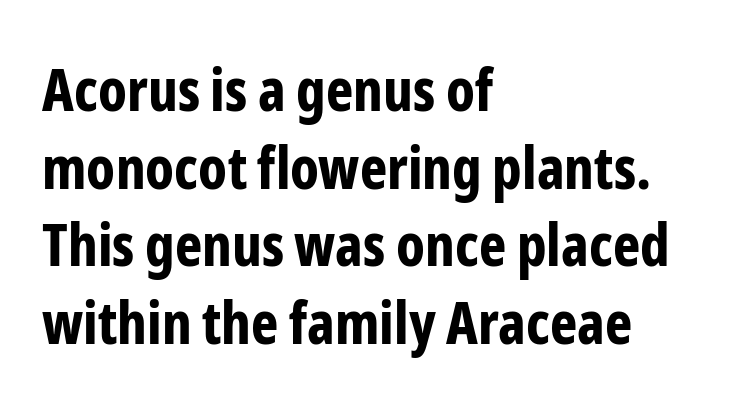
Q: Is the text bold? A: Yes.
Q: Is the text italic (slanted)? A: No, it is upright.
Q: Is the typeface a serif or a sans-serif typeface? A: Sans-serif.
Q: Is the text underlined? A: No.
Q: How is the paragraph aligned? A: Left-aligned.
Q: Is the spacing between letters normal or unusually wide? A: Normal.
Q: Is the spacing between lines tight, normal or loose? A: Normal.
Q: Width (condensed, normal, or wide)? A: Condensed.
Q: Stroke contrast? A: Low.
Q: x-height? A: Medium.
Q: Monospaced? A: No.
